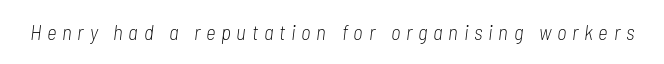
Q: Is the text bold? A: No.
Q: Is the text italic (slanted)? A: Yes, it leans right by about 7 degrees.
Q: Is the text underlined? A: No.
Q: Is the spacing between letters normal or unusually wide? A: Unusually wide.
